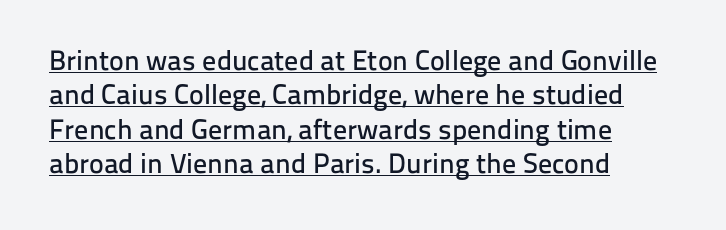
Q: Is the text italic (slanted)? A: No, it is upright.
Q: Is the typeface a serif or a sans-serif typeface? A: Sans-serif.
Q: Is the text underlined? A: Yes.
Q: How is the paragraph aligned? A: Left-aligned.
Q: Is the spacing between letters normal or unusually wide? A: Normal.
Q: Width (condensed, normal, or wide)? A: Normal.
Q: Stroke contrast? A: Low.
Q: x-height? A: Medium.
Q: Monospaced? A: No.
